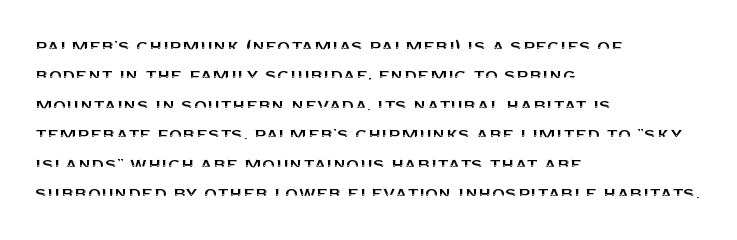
{"italic": "no", "underline": "no", "align": "left", "line_spacing": "normal", "line_spacing_ratio": 1.4, "letter_spacing": "normal", "letter_spacing_em": 0.0, "glyph_px": 21}
